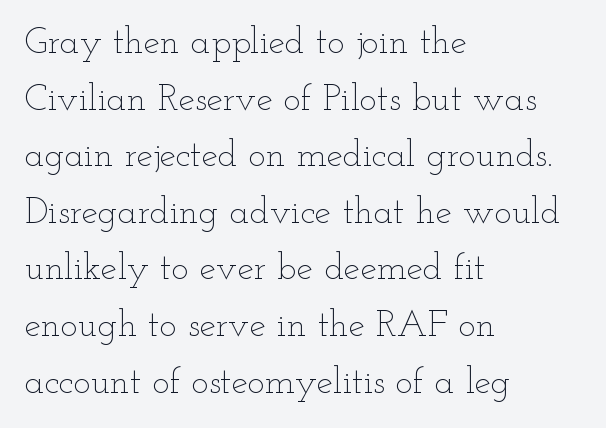
How are the letters spaced? Ordinarily, with no added tracking. Whoever set this chose a conventional vertical rhythm. The font's upright variant was chosen for this text. Weight: in the light-to-regular range. The space beneath each line is pristine and unruled.
